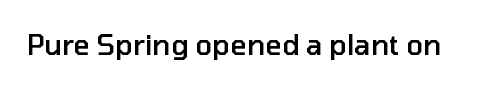
Q: Is the text bold? A: Semi-bold.
Q: Is the text italic (slanted)? A: No, it is upright.
Q: Is the typeface a serif or a sans-serif typeface? A: Sans-serif.
Q: Is the text underlined? A: No.
Q: Is the spacing between letters normal or unusually wide? A: Normal.
Q: Width (condensed, normal, or wide)? A: Normal.
Q: Stroke contrast? A: Low.
Q: x-height? A: Medium.
Q: Monospaced? A: No.
